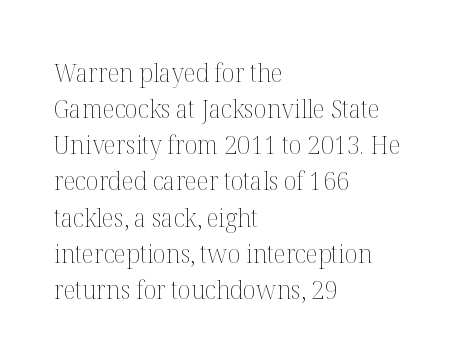
Q: Is the text bold? A: No.
Q: Is the text italic (slanted)? A: No, it is upright.
Q: Is the text underlined? A: No.
Q: How is the paragraph aligned? A: Left-aligned.
Q: Is the spacing between letters normal or unusually wide? A: Normal.
Q: Is the spacing between lines tight, normal or loose? A: Normal.
